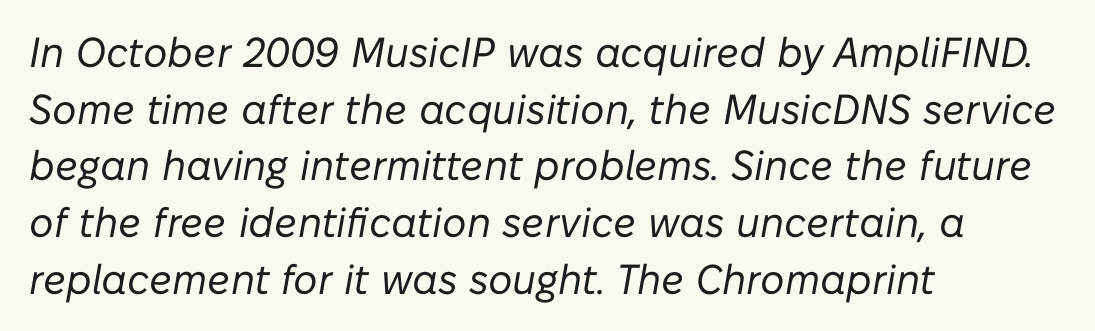
Q: Is the text bold? A: No.
Q: Is the text italic (slanted)? A: Yes, it leans right by about 10 degrees.
Q: Is the text underlined? A: No.
Q: How is the paragraph aligned? A: Left-aligned.
Q: Is the spacing between letters normal or unusually wide? A: Normal.
Q: Is the spacing between lines tight, normal or loose? A: Normal.
Q: Width (condensed, normal, or wide)? A: Normal.
Q: Stroke contrast? A: Low.
Q: x-height? A: Medium.
Q: Monospaced? A: No.
